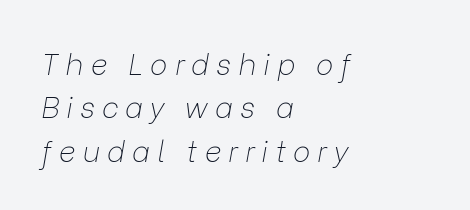
In terms of leading, this rendering sits right in the middle. This sample uses an oblique cut, with every glyph tilted off the vertical. The area under the type is left untouched. This is not heavy type; no bold has been used.
